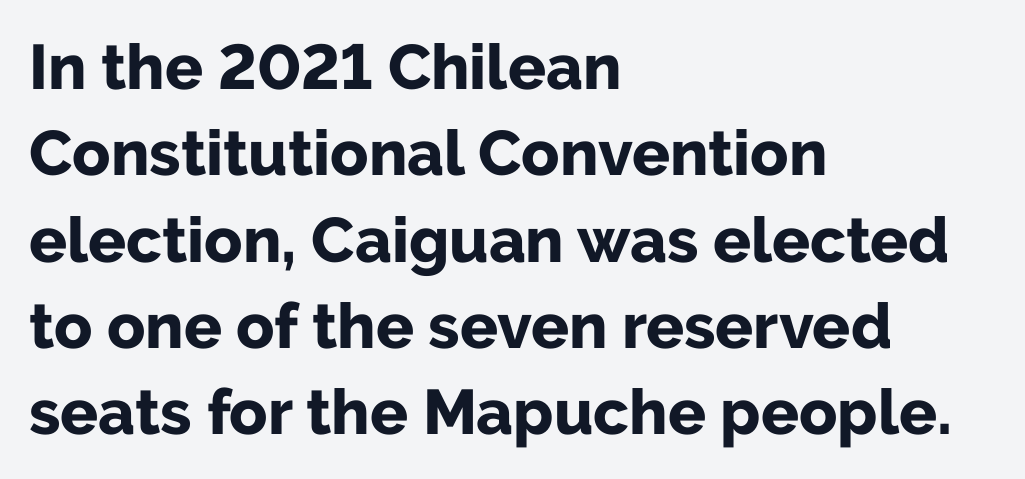
Spacing verdict: proportional, widths tailored to each character. Line beginnings align vertically; line endings do not. These lines are composed in type without serifs. Glance below the letters and you will spot only blank space. These words are printed bold, with thick strokes throughout. Whoever set this chose a conventional vertical rhythm.
